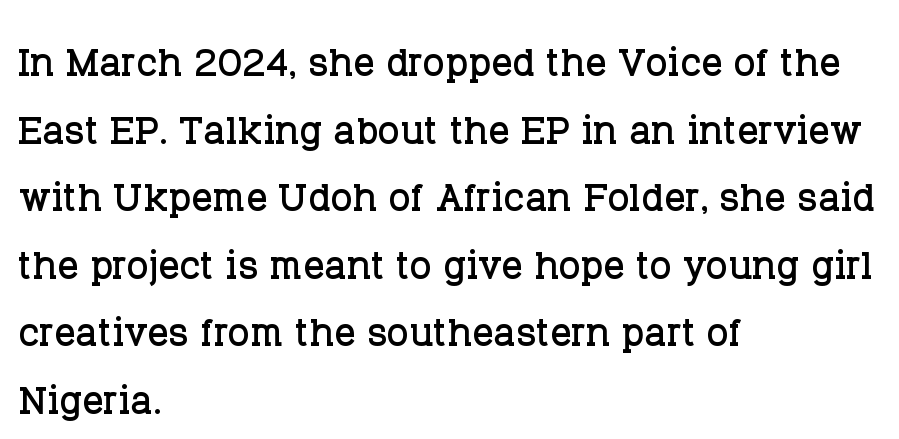
{"serif": "yes", "italic": "no", "width": "normal", "stroke_contrast": "low", "x_height": "large", "monospaced": "no", "underline": "no", "align": "left", "line_spacing": "normal", "line_spacing_ratio": 1.3, "letter_spacing": "normal", "letter_spacing_em": 0.0, "glyph_px": 52}
